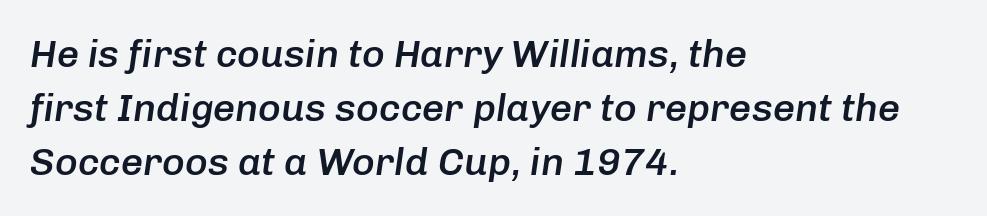
The image shows 39 px semibold type, italic (leaning right); set left-aligned, normal line spacing (1.39x), normal letter spacing, not underlined; low stroke contrast and a medium x-height.
